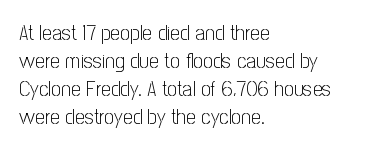
No extra ink here — the face is not bold. Students, observe: this is what conventionally led text looks like. Visually the block forms a straight wall on the left and a jagged coastline on the right. Clear beneath every line of the passage.
